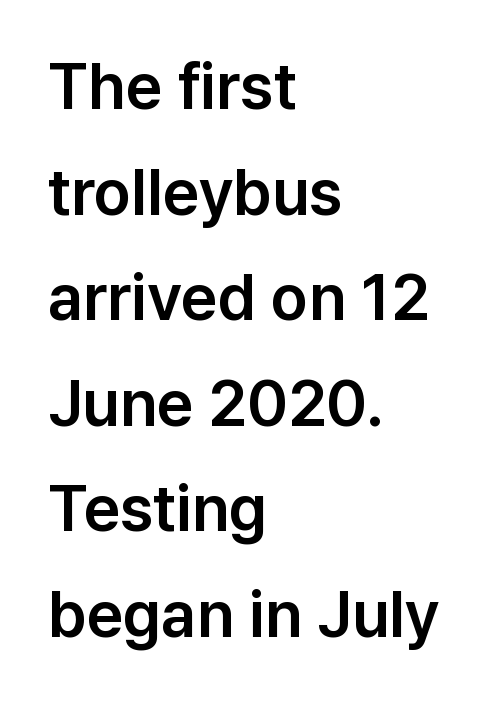
Q: Is the text italic (slanted)? A: No, it is upright.
Q: Is the typeface a serif or a sans-serif typeface? A: Sans-serif.
Q: Is the text underlined? A: No.
Q: How is the paragraph aligned? A: Left-aligned.
Q: Is the spacing between letters normal or unusually wide? A: Normal.
Q: Is the spacing between lines tight, normal or loose? A: Normal.
Q: Width (condensed, normal, or wide)? A: Normal.
Q: Stroke contrast? A: Low.
Q: x-height? A: Medium.
Q: Monospaced? A: No.
